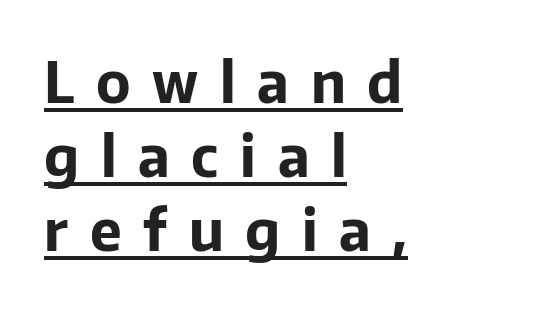
{"serif": "no", "italic": "no", "bold": "yes", "weight": "bold", "width": "normal", "stroke_contrast": "low", "x_height": "medium", "monospaced": "no", "underline": "yes", "align": "left", "line_spacing": "normal", "line_spacing_ratio": 1.3, "letter_spacing": "wide", "letter_spacing_em": 0.38, "glyph_px": 57}
